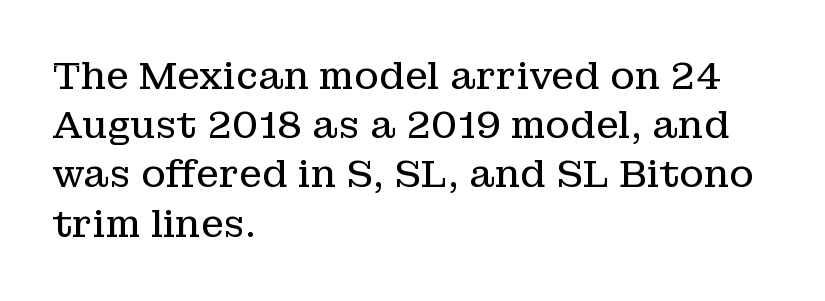
How would I describe the line gaps? Plain and ordinary. The tracking reads as untouched default to a designer's eye. The glyphs in this specimen are seriffed. Style check: upright. On a weight scale, this lands at 450 or below.
